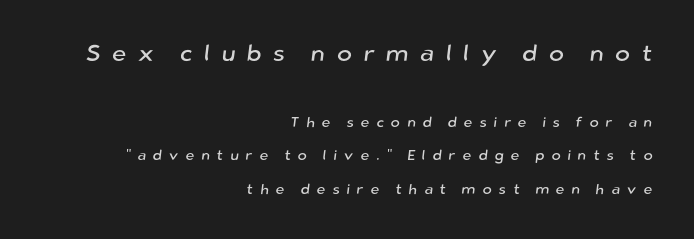
{"underline": "no", "align": "right", "line_spacing": "loose", "line_spacing_ratio": 2.38, "letter_spacing": "wide", "letter_spacing_em": 0.49, "larger_block": "first", "size_ratio": 1.64, "glyph_px": 23}
